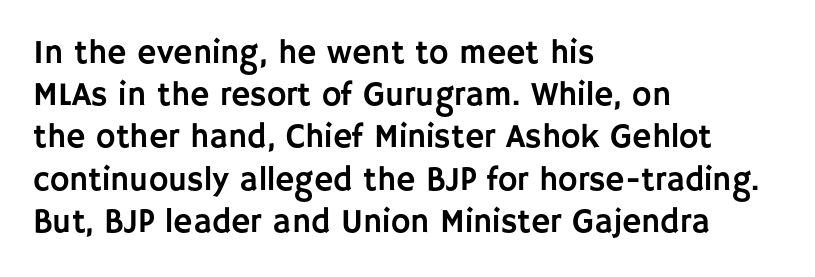
The image shows 33 px sans-serif type, upright; set left-aligned, normal line spacing (1.28x), normal letter spacing, not underlined; low stroke contrast and a large x-height.
